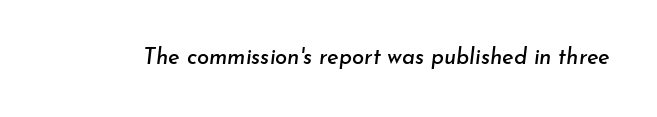
Q: Is the text italic (slanted)? A: Yes, it leans right by about 7 degrees.
Q: Is the text underlined? A: No.
Q: Is the spacing between letters normal or unusually wide? A: Normal.
